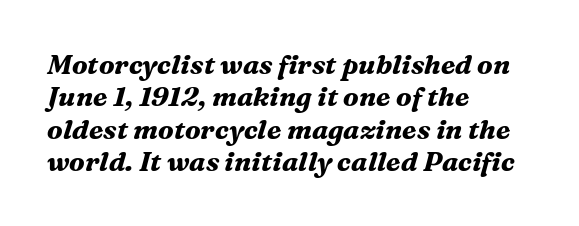
Does the copy run flush right? No — it runs flush left. The baseline area is clear. On the weight axis this lands at bold, roughly 700. Standard letterfit; no display-style spreading of the glyphs.
